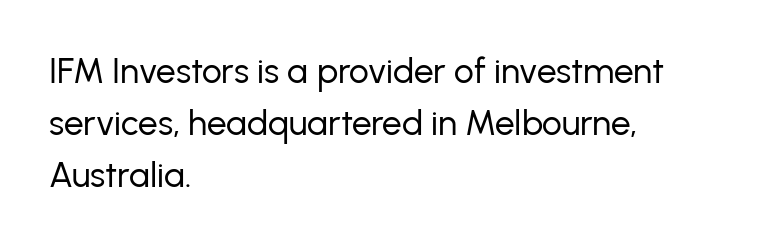
Type without underlining. Think of a printed novel: that variable character pitch is what you see here. Nope, not italic — everything's standing straight. The rendering anchors every line to the left-hand side. The font family rendered here belongs to the sans-serif group. The passage shown stacks its lines at a standard gap.
